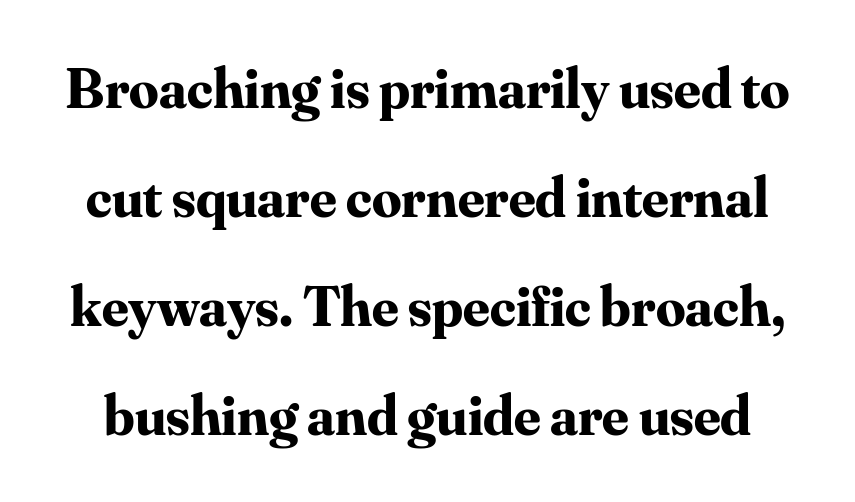
{"serif": "yes", "italic": "no", "bold": "yes", "weight": "bold", "width": "normal", "stroke_contrast": "medium", "x_height": "small", "monospaced": "no", "underline": "no", "line_spacing_ratio": 1.88, "letter_spacing": "normal", "letter_spacing_em": 0.0, "glyph_px": 58}
